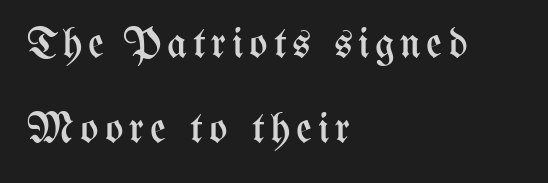
{"italic": "no", "bold": "no", "weight": "regular", "width": "condensed", "stroke_contrast": "medium", "x_height": "medium", "monospaced": "no", "underline": "no", "align": "left", "line_spacing": "loose", "line_spacing_ratio": 1.98, "glyph_px": 43}
